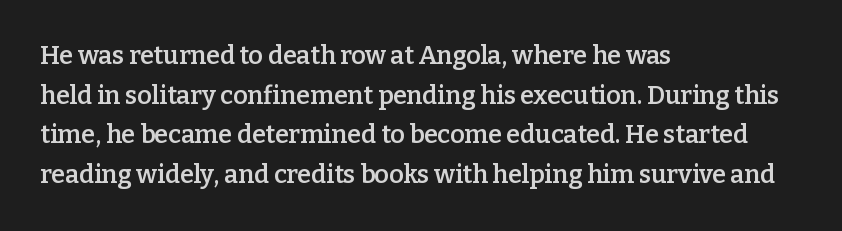
The image shows 25 px text type, upright; set left-aligned, normal line spacing (1.59x), normal letter spacing, not underlined.
